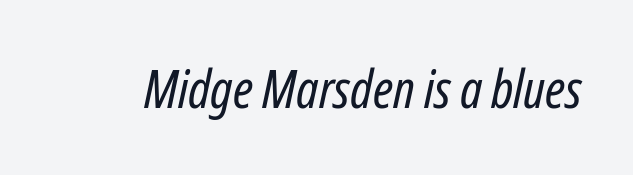
Q: Is the text bold? A: No.
Q: Is the text italic (slanted)? A: Yes, it leans right by about 12 degrees.
Q: Is the text underlined? A: No.
Q: Is the spacing between letters normal or unusually wide? A: Normal.
Q: Width (condensed, normal, or wide)? A: Condensed.
Q: Stroke contrast? A: Low.
Q: x-height? A: Medium.
Q: Monospaced? A: No.
